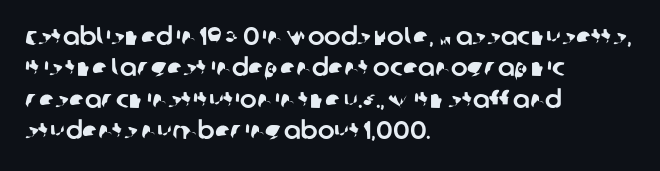
Casual observation: everything's shoved over to the left. Unmarked baselines from the first word to the last. Nobody touched the tracking dial on this one. Horizontal bands of white between lines are of average thickness.
